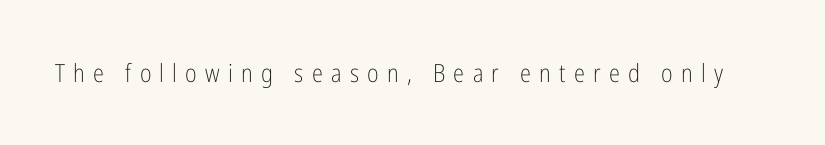
Q: Is the text bold? A: No.
Q: Is the text italic (slanted)? A: No, it is upright.
Q: Is the text underlined? A: No.
Q: Is the spacing between letters normal or unusually wide? A: Unusually wide.
